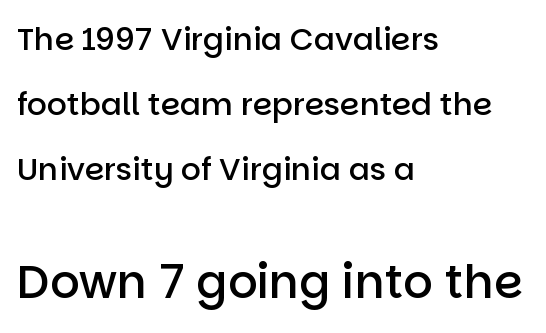
{"serif": "no", "italic": "no", "bold": "semi", "weight": "semibold", "width": "normal", "stroke_contrast": "low", "x_height": "large", "monospaced": "no", "underline": "no", "align": "left", "line_spacing": "loose", "line_spacing_ratio": 2.1, "letter_spacing": "normal", "letter_spacing_em": 0.0, "larger_block": "second", "size_ratio": 1.48, "glyph_px": 46}
